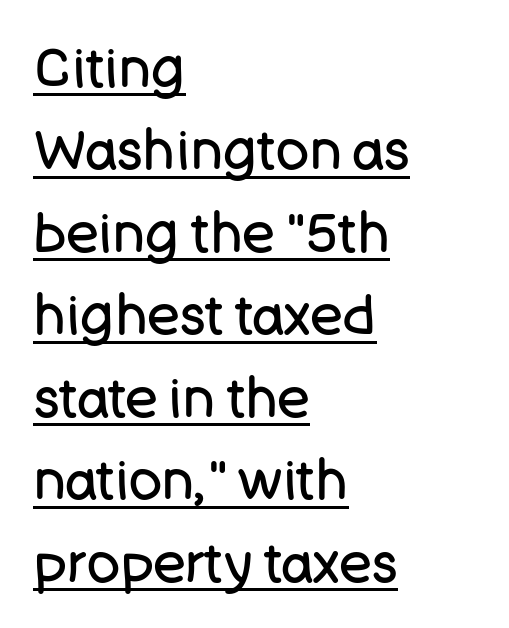
The glyphs are accompanied by a horizontal stroke just below them. The font family rendered here belongs to the sans-serif group. Weight: in the light-to-regular range. The face used here is proportionally spaced, like ordinary book or web type. Is the block centered? No — it sits flush against the left margin. This sample keeps an unexceptional amount of space between lines.
